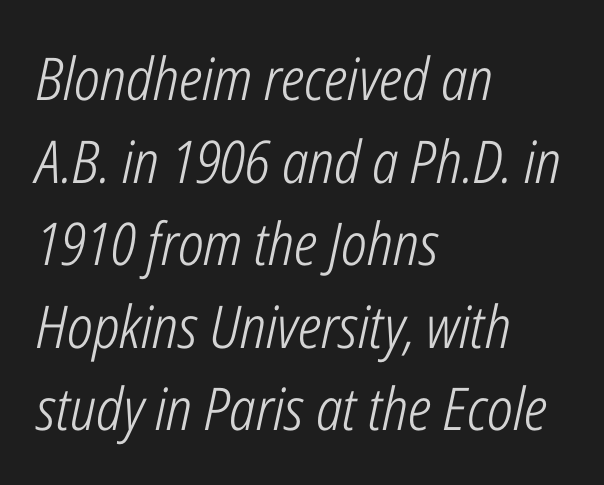
{"italic": "yes", "lean": "right", "slant_degrees": 12, "bold": "no", "weight": "light", "width": "condensed", "stroke_contrast": "low", "x_height": "medium", "monospaced": "no", "underline": "no", "align": "left", "line_spacing": "normal", "line_spacing_ratio": 1.4, "letter_spacing": "normal", "letter_spacing_em": 0.0, "glyph_px": 59}
